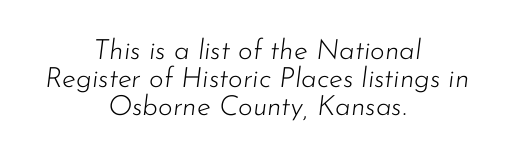
The space directly below the letters is spotless. Baseline-to-baseline distance is barely more than the letter height. The face used here has a pronounced slope to its letters. A light-to-regular cut is what we see here. The passage shown is typed in a proportional face where columns would drift. The line texture is even and compact thanks to regular tracking.
